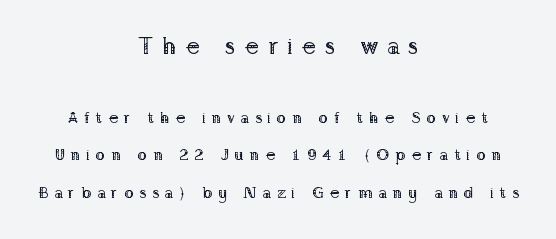
{"italic": "no", "bold": "no", "underline": "no", "align": "center", "line_spacing": "loose", "line_spacing_ratio": 2.33, "letter_spacing": "wide", "letter_spacing_em": 0.36, "larger_block": "first", "size_ratio": 1.5, "glyph_px": 24}
